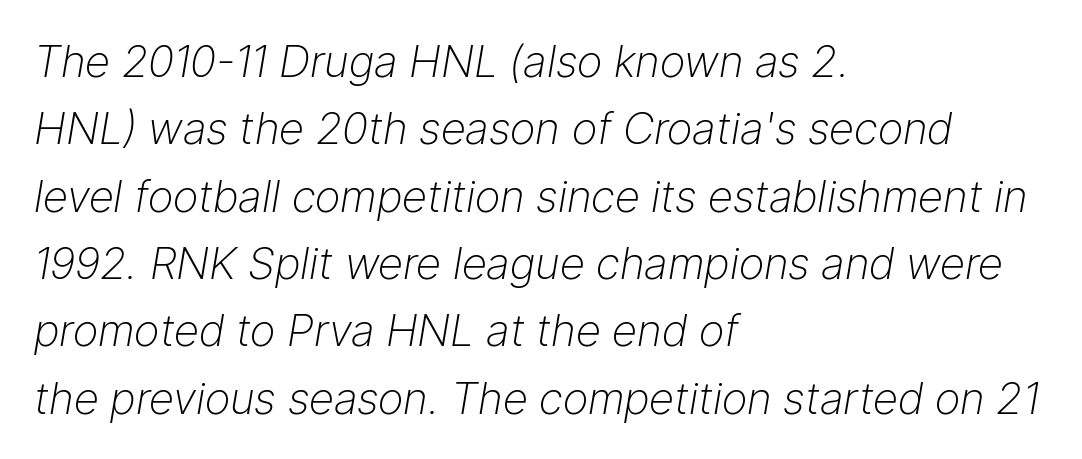
The image shows 44 px light type, italic (leaning right); set left-aligned, normal line spacing (1.53x), normal letter spacing, not underlined; low stroke contrast and a medium x-height.
